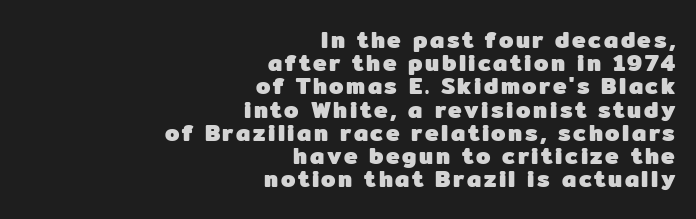
Anything drawn beneath the words? Only blank space. These lines are set flush right with a ragged left edge. This is roman type, the default non-slanted kind. How heavy is the stroke? Heavy — this is a bold. Cramped leading.
